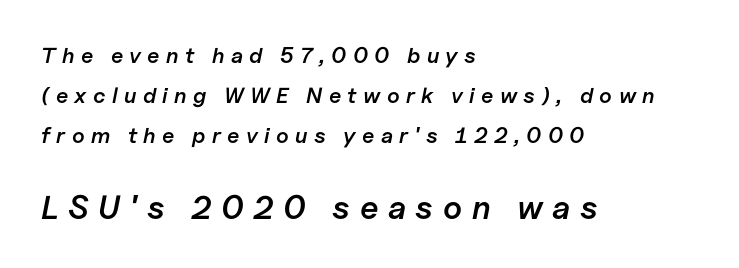
{"italic": "yes", "lean": "right", "slant_degrees": 11, "bold": "semi", "weight": "semibold", "width": "normal", "stroke_contrast": "low", "x_height": "medium", "monospaced": "no", "underline": "no", "align": "left", "line_spacing_ratio": 1.81, "letter_spacing": "wide", "letter_spacing_em": 0.29, "larger_block": "second", "size_ratio": 1.5, "glyph_px": 33}
